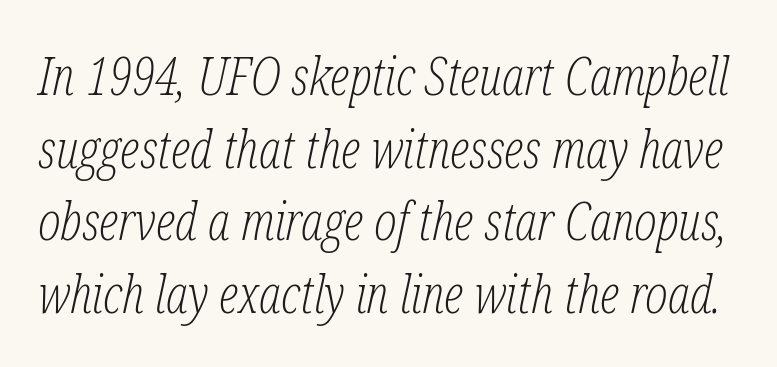
A typesetter would label this face a serif. Slant detected: the letters are inclined. The face used here is proportionally spaced, like ordinary book or web type. Is the stroke heavy? The answer is a plain regular-or-lighter. The block of text has a typical density, with ordinary space between rows.
